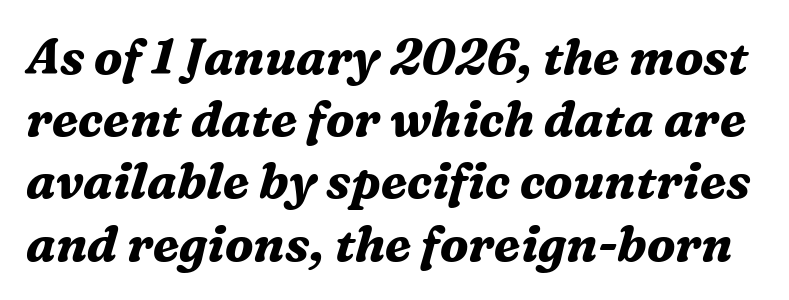
The passage shown is typed in a proportional face where columns would drift. Weight check: bold — yes, fully. It's the slanting kind of type. Plain, unruled lines of type. The face used here is rendered with its standard letterfit. Unlike a clean sans, this face finishes its strokes with serifs.
